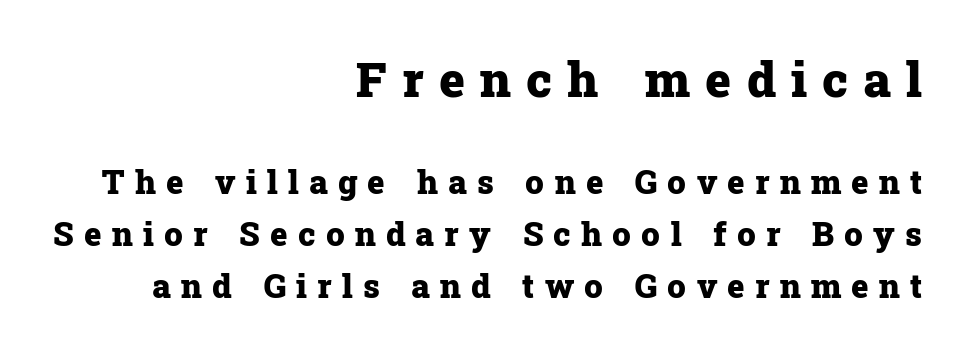
Q: Is the text bold? A: Yes.
Q: Is the text italic (slanted)? A: No, it is upright.
Q: Is the typeface a serif or a sans-serif typeface? A: Serif.
Q: Is the text underlined? A: No.
Q: How is the paragraph aligned? A: Right-aligned.
Q: Is the spacing between letters normal or unusually wide? A: Unusually wide.
Q: Is the spacing between lines tight, normal or loose? A: Normal.
Q: Which block of text is set in a larger size, the first (top) or the second (bottom)? A: The first (top) one.
Q: Width (condensed, normal, or wide)? A: Normal.
Q: Stroke contrast? A: Low.
Q: x-height? A: Medium.
Q: Monospaced? A: No.
